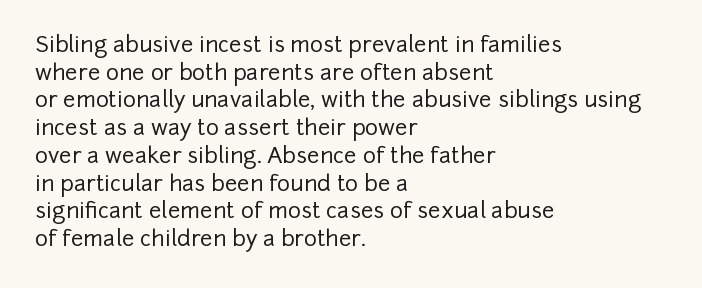
{"italic": "no", "underline": "no", "align": "left", "line_spacing": "normal", "line_spacing_ratio": 1.26, "letter_spacing": "normal", "letter_spacing_em": 0.0, "glyph_px": 22}
